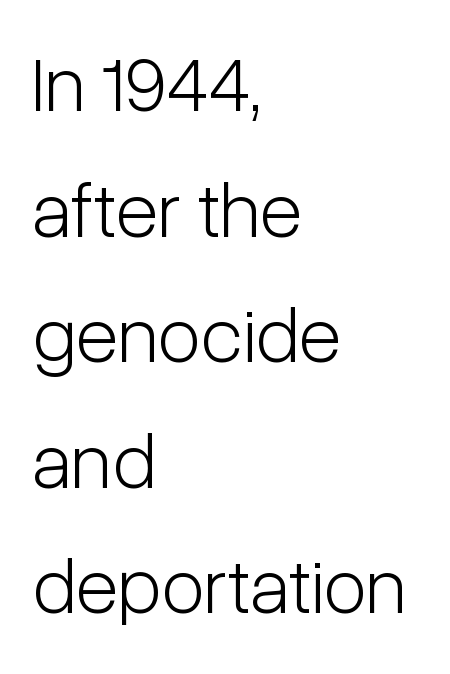
A roman cut, with each character standing at attention. Short and long lines alike share a common starting point at left. Each row of text sits above clean, open space. A typesetter would call this leading conventional body-copy spacing. Vertical stems look standard width or narrower in stroke. The letters advance in unequal steps, a hallmark of proportional type.
